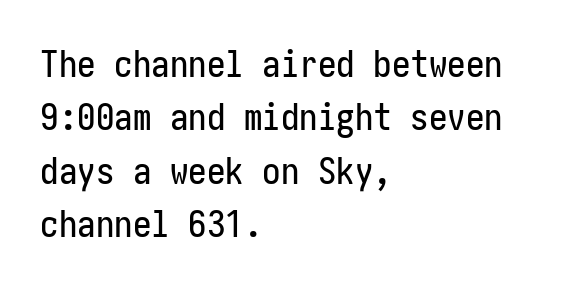
Q: Is the text italic (slanted)? A: No, it is upright.
Q: Is the typeface a serif or a sans-serif typeface? A: Sans-serif.
Q: Is the text underlined? A: No.
Q: How is the paragraph aligned? A: Left-aligned.
Q: Is the spacing between letters normal or unusually wide? A: Normal.
Q: Is the spacing between lines tight, normal or loose? A: Normal.
Q: Width (condensed, normal, or wide)? A: Condensed.
Q: Stroke contrast? A: Low.
Q: x-height? A: Medium.
